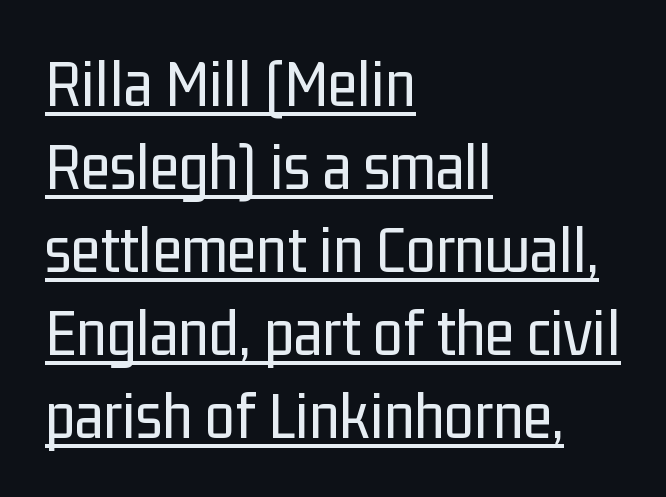
The axis of the letterforms is exactly vertical. Spacing between characters is what you'd get straight out of the box. This rendering features underlined lettering. Weight: regular or lighter.
